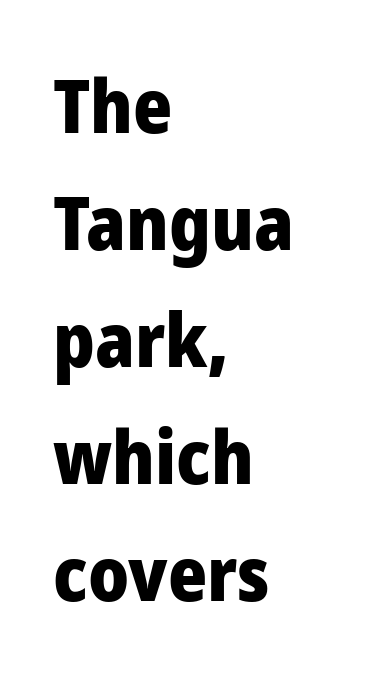
Q: Is the text bold? A: Yes.
Q: Is the text italic (slanted)? A: No, it is upright.
Q: Is the typeface a serif or a sans-serif typeface? A: Sans-serif.
Q: Is the text underlined? A: No.
Q: How is the paragraph aligned? A: Left-aligned.
Q: Is the spacing between letters normal or unusually wide? A: Normal.
Q: Is the spacing between lines tight, normal or loose? A: Normal.
Q: Width (condensed, normal, or wide)? A: Normal.
Q: Stroke contrast? A: Low.
Q: x-height? A: Medium.
Q: Monospaced? A: No.
